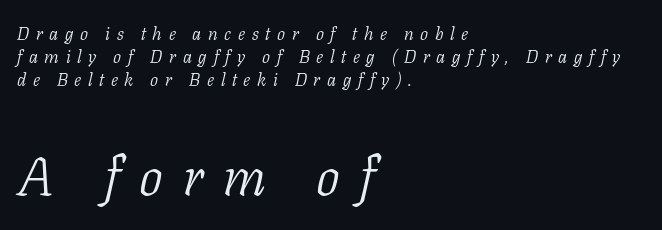
{"serif": "yes", "italic": "yes", "lean": "right", "slant_degrees": 11, "bold": "no", "weight": "light", "width": "normal", "stroke_contrast": "low", "x_height": "medium", "monospaced": "no", "underline": "no", "align": "left", "line_spacing": "normal", "line_spacing_ratio": 1.29, "letter_spacing": "wide", "letter_spacing_em": 0.37, "larger_block": "second", "size_ratio": 2.94, "glyph_px": 53}
